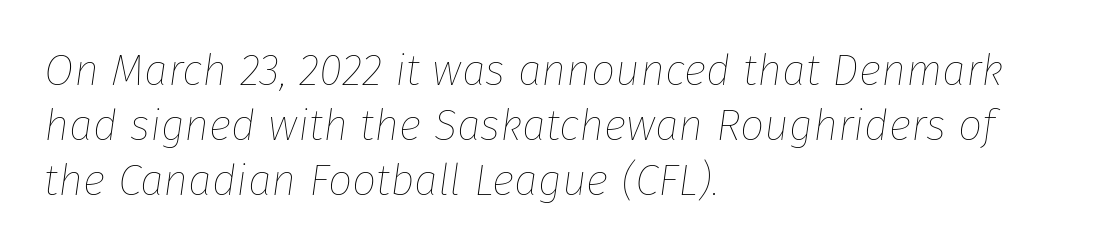
{"italic": "yes", "lean": "right", "slant_degrees": 8, "bold": "no", "weight": "thin", "width": "normal", "stroke_contrast": "low", "x_height": "medium", "monospaced": "no", "underline": "no", "align": "left", "line_spacing": "normal", "line_spacing_ratio": 1.28, "letter_spacing": "normal", "letter_spacing_em": 0.0, "glyph_px": 43}
